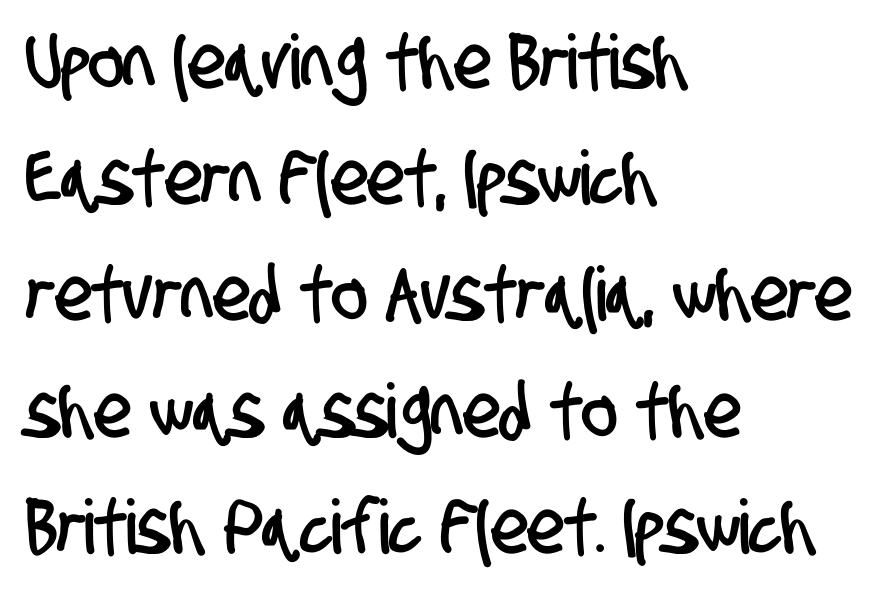
Has an underline been added? It has not. This block has exactly the height ordinary leading produces. Proportional: the letters do not fall into vertical columns. The typeface chosen for these lines omits serifs. Each word holds together tightly as a unit, with standard inter-letter gaps.
